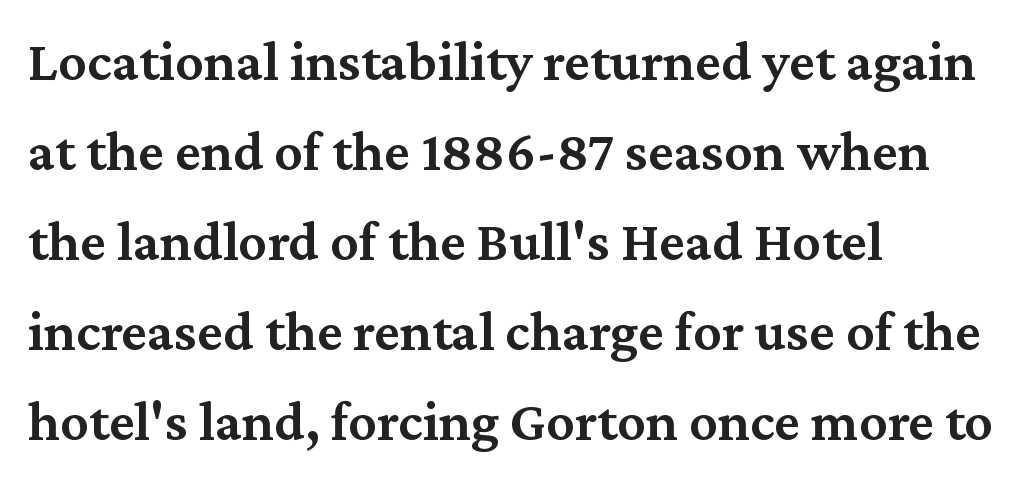
Does the lettering tilt? It doesn't — this is upright. Short note: letters normally spaced. Any mark beneath the type? The region is blank. Quick note: interline space is typical. In terms of letterform style, serifs are clearly present. Each letter keeps its own natural width here, so spacing adapts to shape.
